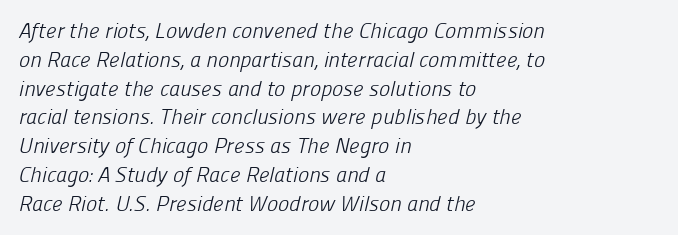
The vertical gap from one line to the next is medium. This rendering leaves character spacing at its baseline value. These glyphs show unthickened strokes, regular width or finer. Is the block centered? No — it sits flush against the left margin.
